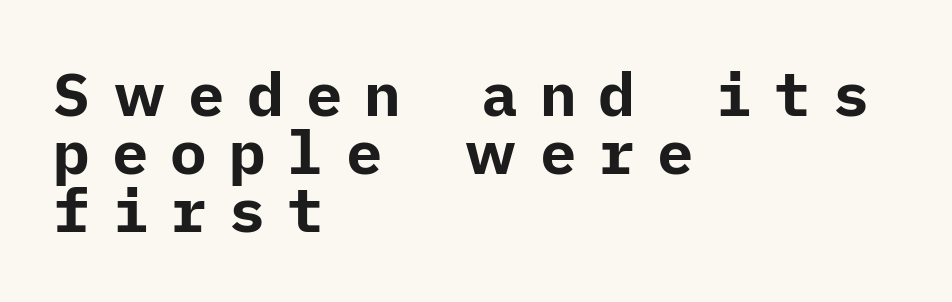
{"serif": "no", "italic": "no", "bold": "yes", "weight": "bold", "width": "normal", "stroke_contrast": "low", "x_height": "medium", "underline": "no", "align": "left", "line_spacing": "tight", "line_spacing_ratio": 0.95, "letter_spacing": "wide", "letter_spacing_em": 0.36, "glyph_px": 61}
